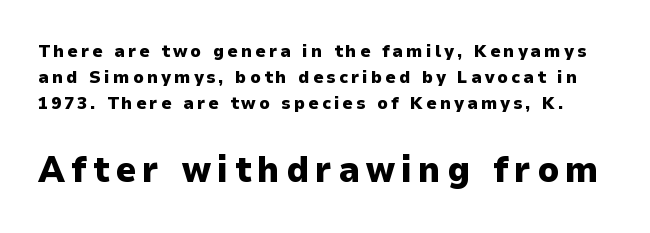
{"serif": "no", "italic": "no", "bold": "yes", "weight": "heavy", "width": "normal", "stroke_contrast": "low", "x_height": "medium", "monospaced": "no", "underline": "no", "line_spacing": "normal", "line_spacing_ratio": 1.44, "larger_block": "second", "size_ratio": 2.0, "glyph_px": 36}
